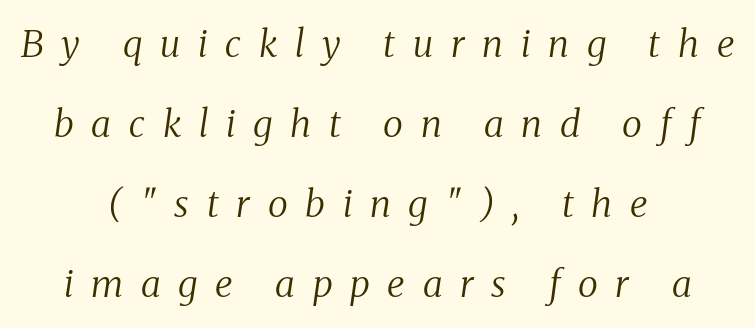
Q: Is the text bold? A: No.
Q: Is the text italic (slanted)? A: Yes, it leans right by about 8 degrees.
Q: Is the typeface a serif or a sans-serif typeface? A: Serif.
Q: Is the text underlined? A: No.
Q: How is the paragraph aligned? A: Centered.
Q: Is the spacing between letters normal or unusually wide? A: Unusually wide.
Q: Is the spacing between lines tight, normal or loose? A: Loose.
Q: Width (condensed, normal, or wide)? A: Normal.
Q: Stroke contrast? A: Medium.
Q: x-height? A: Medium.
Q: Monospaced? A: No.
